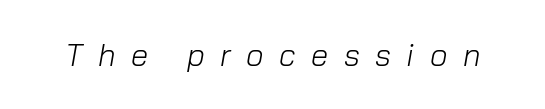
The letters look calm and open, with moderate or lighter stems. Just letters on the line, the space beneath them empty. There is plenty of visible air inserted between adjacent glyphs. Style check: oblique.
